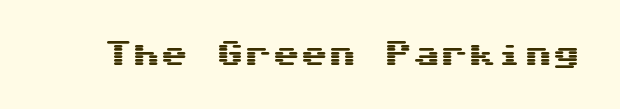
Q: Is the text italic (slanted)? A: No, it is upright.
Q: Is the typeface a serif or a sans-serif typeface? A: Sans-serif.
Q: Is the text underlined? A: No.
Q: Is the spacing between letters normal or unusually wide? A: Normal.
Q: Width (condensed, normal, or wide)? A: Wide.
Q: Stroke contrast? A: Medium.
Q: x-height? A: Medium.
